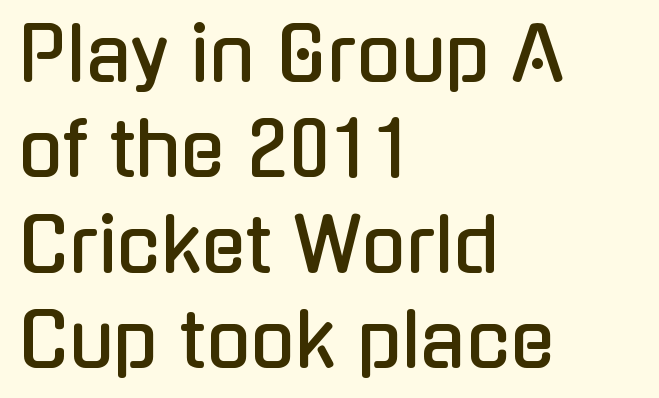
The image shows 74 px condensed sans-serif type, upright; set left-aligned, normal line spacing (1.29x), normal letter spacing, not underlined; low stroke contrast and a medium x-height.
